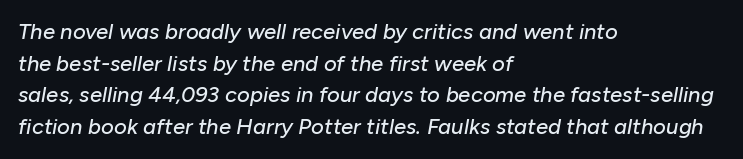
The image shows 22 px text type, italic (leaning right); set left-aligned, normal line spacing (1.44x), normal letter spacing, not underlined.
